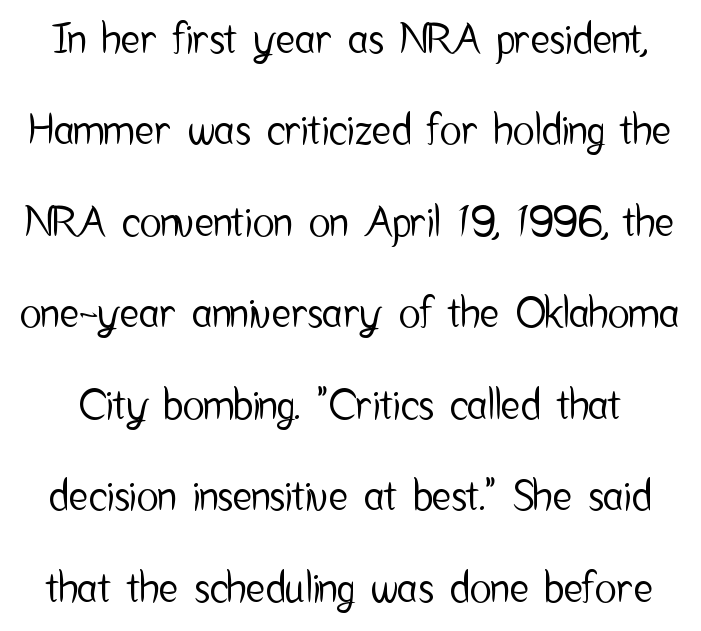
The image shows 41 px condensed sans-serif type, upright; set loose line spacing (2.23x), normal letter spacing, not underlined; low stroke contrast and a medium x-height.
